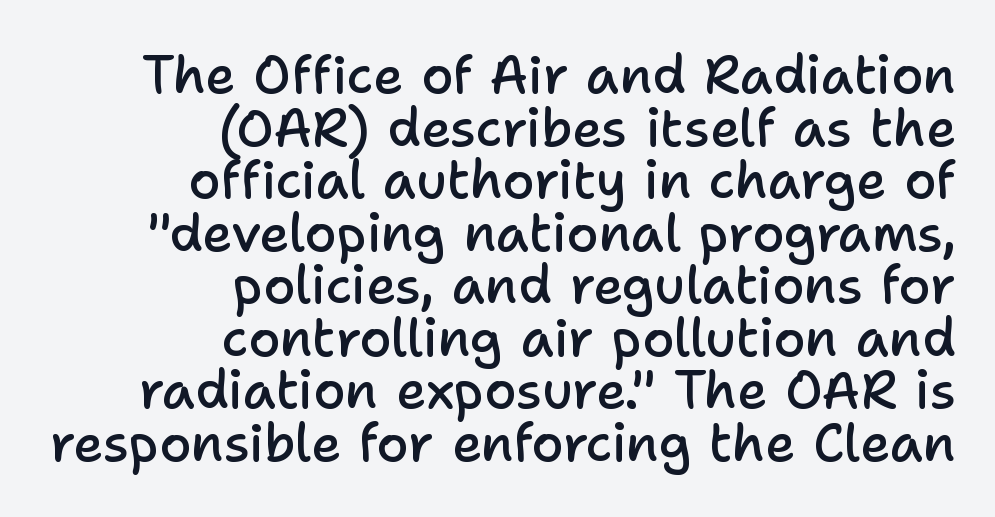
Q: Is the text bold? A: Semi-bold.
Q: Is the text italic (slanted)? A: No, it is upright.
Q: Is the typeface a serif or a sans-serif typeface? A: Sans-serif.
Q: Is the text underlined? A: No.
Q: How is the paragraph aligned? A: Right-aligned.
Q: Is the spacing between letters normal or unusually wide? A: Normal.
Q: Is the spacing between lines tight, normal or loose? A: Tight.
Q: Width (condensed, normal, or wide)? A: Normal.
Q: Stroke contrast? A: Low.
Q: x-height? A: Medium.
Q: Monospaced? A: No.
